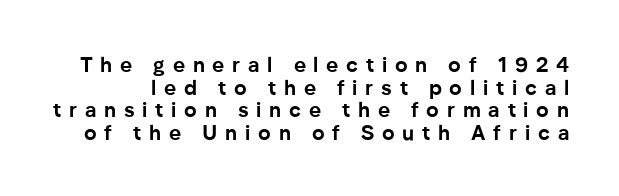
Q: Is the text bold? A: Yes.
Q: Is the text italic (slanted)? A: No, it is upright.
Q: Is the text underlined? A: No.
Q: Is the spacing between letters normal or unusually wide? A: Unusually wide.
Q: Is the spacing between lines tight, normal or loose? A: Tight.
